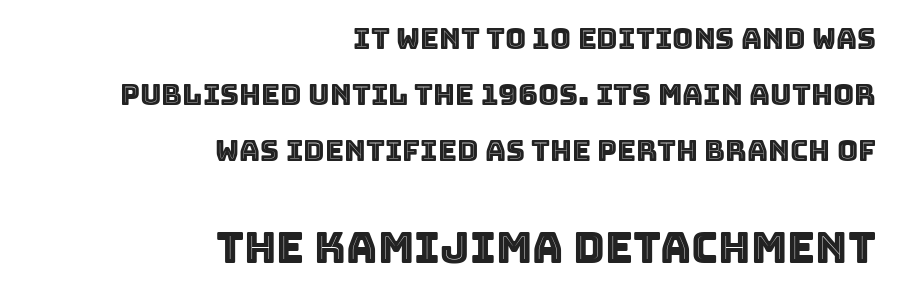
{"italic": "no", "width": "normal", "x_height": "large", "monospaced": "no", "underline": "no", "align": "right", "line_spacing": "loose", "line_spacing_ratio": 1.93, "letter_spacing": "normal", "letter_spacing_em": 0.0, "larger_block": "second", "size_ratio": 1.48, "glyph_px": 43}
